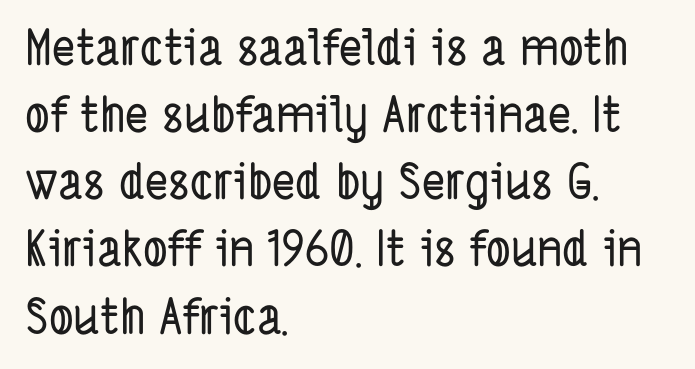
{"serif": "no", "width": "condensed", "stroke_contrast": "low", "x_height": "medium", "monospaced": "no", "underline": "no", "align": "left", "line_spacing": "normal", "line_spacing_ratio": 1.37, "letter_spacing": "normal", "letter_spacing_em": 0.0, "glyph_px": 49}
